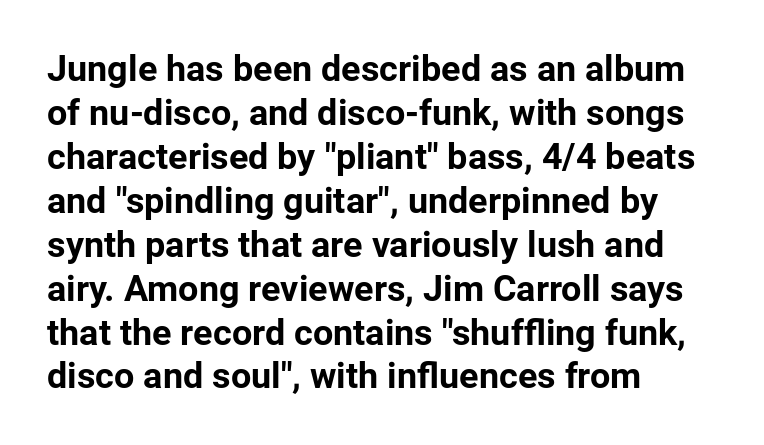
{"serif": "no", "italic": "no", "bold": "yes", "weight": "bold", "width": "normal", "stroke_contrast": "low", "x_height": "medium", "monospaced": "no", "underline": "no", "align": "left", "line_spacing_ratio": 1.22, "letter_spacing": "normal", "letter_spacing_em": 0.0, "glyph_px": 36}
